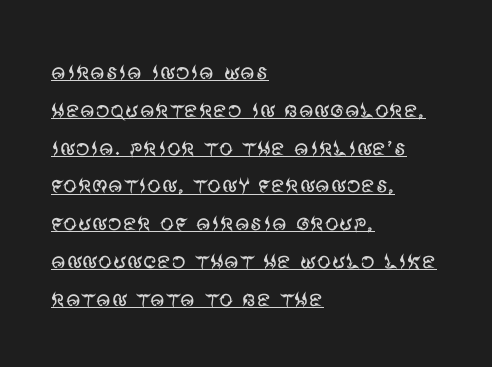
Q: Is the text bold? A: No.
Q: Is the text italic (slanted)? A: No, it is upright.
Q: Is the typeface a serif or a sans-serif typeface? A: Sans-serif.
Q: Is the text underlined? A: Yes.
Q: How is the paragraph aligned? A: Left-aligned.
Q: Is the spacing between letters normal or unusually wide? A: Normal.
Q: Is the spacing between lines tight, normal or loose? A: Normal.
Q: Width (condensed, normal, or wide)? A: Normal.
Q: Stroke contrast? A: Medium.
Q: x-height? A: Large.
Q: Monospaced? A: No.
